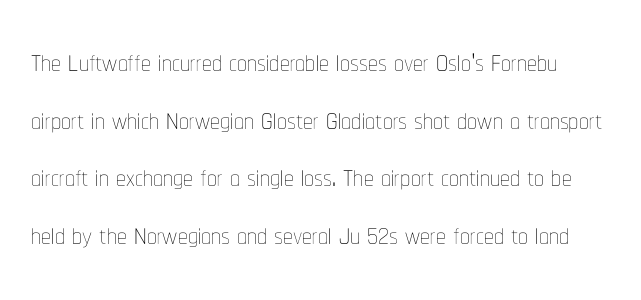
The image shows 39 px thin, condensed type, upright; set normal line spacing (1.48x), normal letter spacing, not underlined; low stroke contrast and a medium x-height.
